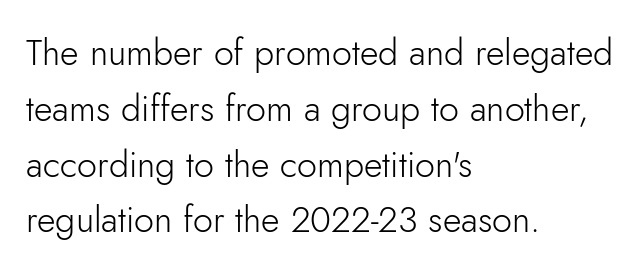
Q: Is the text bold? A: No.
Q: Is the text italic (slanted)? A: No, it is upright.
Q: Is the typeface a serif or a sans-serif typeface? A: Sans-serif.
Q: Is the text underlined? A: No.
Q: How is the paragraph aligned? A: Left-aligned.
Q: Is the spacing between letters normal or unusually wide? A: Normal.
Q: Is the spacing between lines tight, normal or loose? A: Normal.
Q: Width (condensed, normal, or wide)? A: Normal.
Q: Stroke contrast? A: Low.
Q: x-height? A: Small.
Q: Monospaced? A: No.
